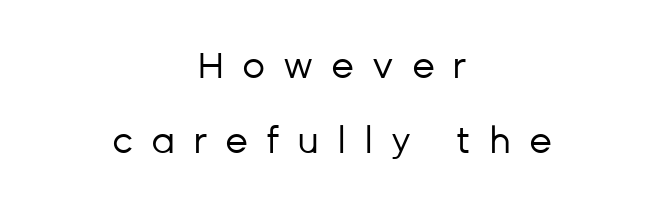
The image shows 36 px regular-weight sans-serif type, upright; set centered, loose line spacing (2.07x), unusually wide letter spacing (+0.49 em), not underlined; low stroke contrast and a medium x-height.
